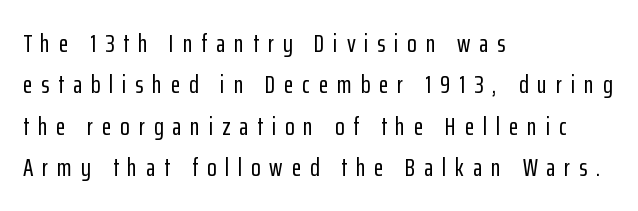
The image shows 25 px text type, upright; set left-aligned, normal line spacing (1.66x), unusually wide letter spacing (+0.35 em), not underlined.
